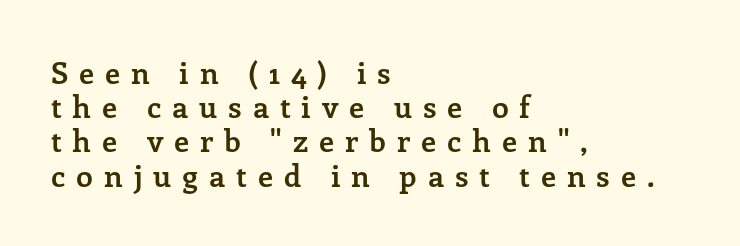
{"serif": "yes", "italic": "no", "bold": "yes", "weight": "semibold", "width": "normal", "stroke_contrast": "low", "x_height": "medium", "monospaced": "no", "underline": "no", "align": "left", "line_spacing": "tight", "line_spacing_ratio": 1.14, "letter_spacing": "wide", "letter_spacing_em": 0.36, "glyph_px": 30}
